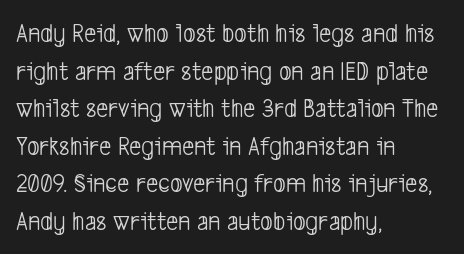
The image shows 27 px text type; set left-aligned, normal line spacing (1.39x), normal letter spacing, not underlined.
